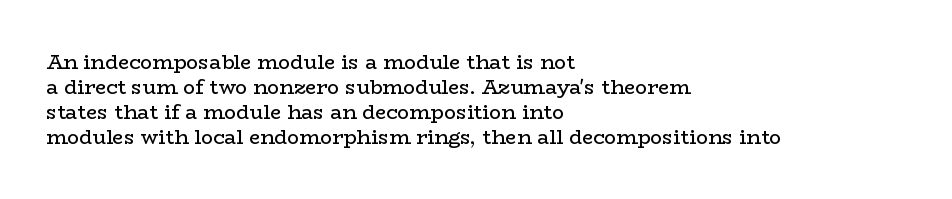
Underline: absent. These glyphs show unthickened strokes, regular width or finer. The leading is moderate, giving the passage an even texture. Upright lettering throughout.
